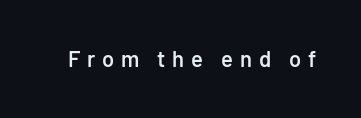
{"italic": "no", "bold": "semi", "underline": "no", "letter_spacing": "wide", "letter_spacing_em": 0.31, "glyph_px": 22}
